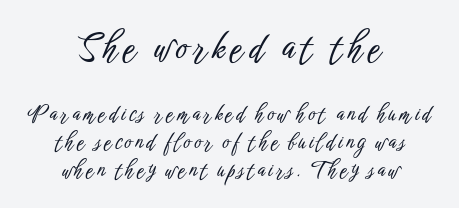
The image shows 36 px condensed sans-serif type; set centered, normal line spacing (1.33x), not underlined; the first (top) block is 1.71x larger; low stroke contrast and a medium x-height.
